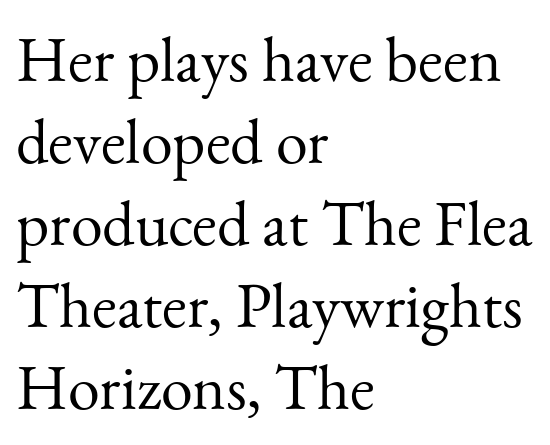
{"serif": "yes", "italic": "no", "bold": "no", "weight": "light", "width": "normal", "stroke_contrast": "medium", "x_height": "small", "monospaced": "no", "underline": "no", "align": "left", "line_spacing": "normal", "line_spacing_ratio": 1.28, "letter_spacing": "normal", "letter_spacing_em": 0.0, "glyph_px": 64}
